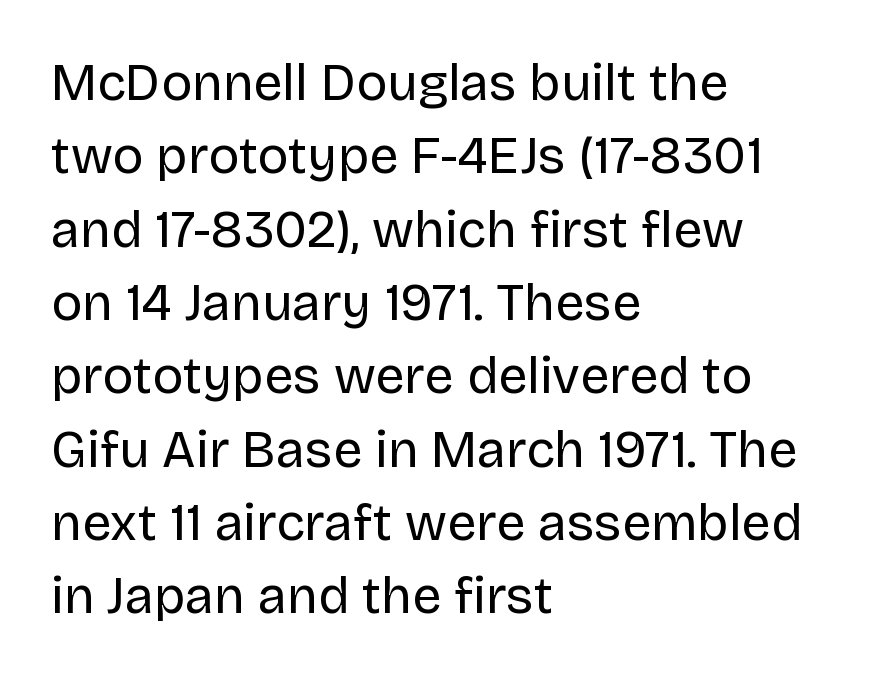
The font sits on the lighter half of the weight spectrum, regular included. Notice how the stems are strictly vertical — no italics here. Notice how descenders clear the ascenders below comfortably — that's standard leading. The zone under the glyphs is completely vacant. The lines in this sample share a left origin and differ only in where they stop. In terms of letterform style, serifs are entirely absent.
